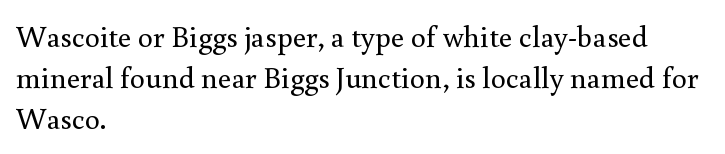
Descender tails drop into unmarked territory. The letters advance in unequal steps, a hallmark of proportional type. Is the block centered? No — it sits flush against the left margin. A typesetter would call this leading conventional body-copy spacing. The font sits on the lighter half of the weight spectrum, regular included.
